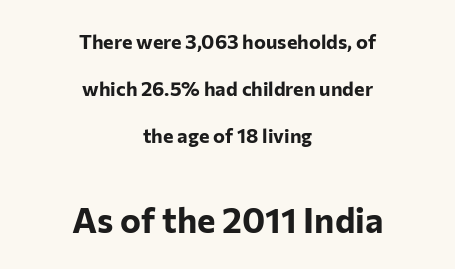
The image shows 35 px bold sans-serif type, upright; set centered, loose line spacing (2.35x), normal letter spacing, not underlined; the second (bottom) block is 1.75x larger; low stroke contrast and a medium x-height.
